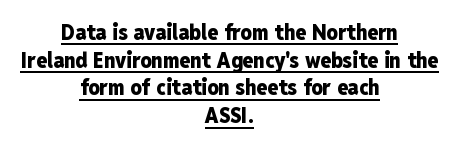
{"italic": "no", "bold": "yes", "underline": "yes", "align": "center", "line_spacing": "normal", "line_spacing_ratio": 1.26, "letter_spacing": "normal", "letter_spacing_em": 0.0, "glyph_px": 22}
